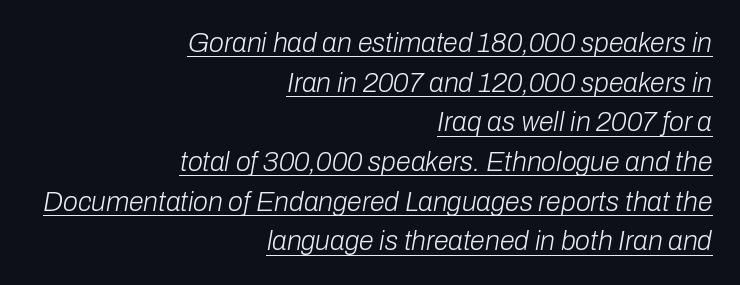
Q: Is the text bold? A: No.
Q: Is the text italic (slanted)? A: Yes, it leans right by about 10 degrees.
Q: Is the text underlined? A: Yes.
Q: How is the paragraph aligned? A: Right-aligned.
Q: Is the spacing between letters normal or unusually wide? A: Normal.
Q: Is the spacing between lines tight, normal or loose? A: Normal.
